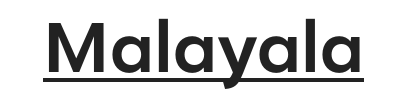
Here the designer chose a conventional face with non-uniform glyph widths. The characters display no serif detailing; their extremities are plain. Characters remain perfectly vertical along every line. There is no visible air inserted between adjacent glyphs. Like a heading marked for emphasis, these lines bear an underscore.
